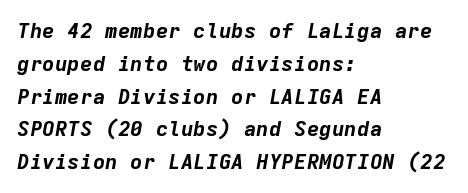
The image shows 21 px bold type, italic (leaning right); set left-aligned, normal line spacing (1.56x), normal letter spacing, not underlined.
